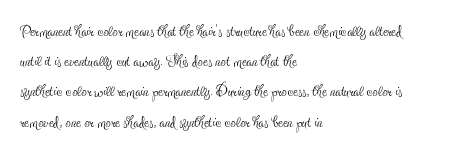
Q: Is the text bold? A: No.
Q: Is the text underlined? A: No.
Q: How is the paragraph aligned? A: Left-aligned.
Q: Is the spacing between letters normal or unusually wide? A: Normal.
Q: Is the spacing between lines tight, normal or loose? A: Normal.
